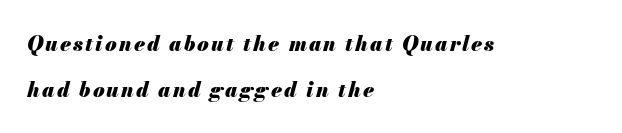
The image shows 21 px bold type, italic (leaning right); set left-aligned, loose line spacing (2.18x), not underlined.
